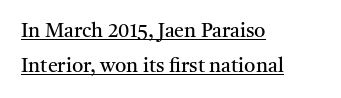
{"italic": "no", "bold": "no", "underline": "yes", "align": "left", "line_spacing_ratio": 1.74, "letter_spacing": "normal", "letter_spacing_em": 0.0, "glyph_px": 20}
